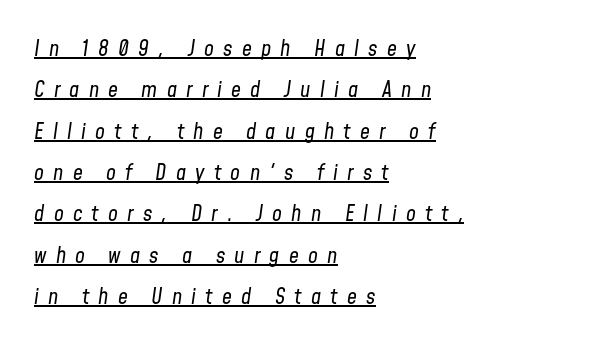
Q: Is the text bold? A: No.
Q: Is the text italic (slanted)? A: Yes, it leans right by about 8 degrees.
Q: Is the text underlined? A: Yes.
Q: How is the paragraph aligned? A: Left-aligned.
Q: Is the spacing between letters normal or unusually wide? A: Unusually wide.
